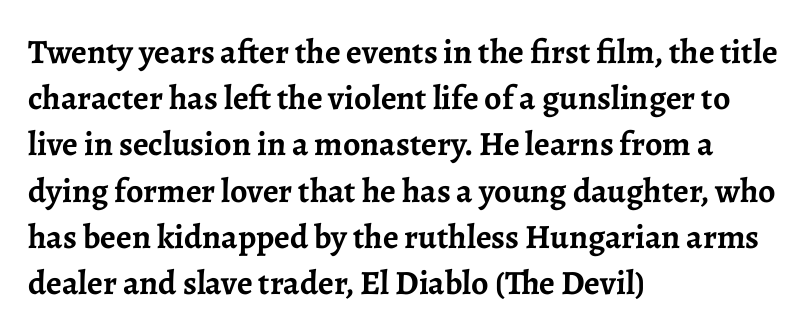
A dark, heavy texture on the line: the type is bold. Quick note: not italic, upright. In terms of letterspacing, this is plain default setting. The line-height multiplier appears to be the usual default. The paragraph has a hard left edge and a soft right edge. Type style note: has serifs.
